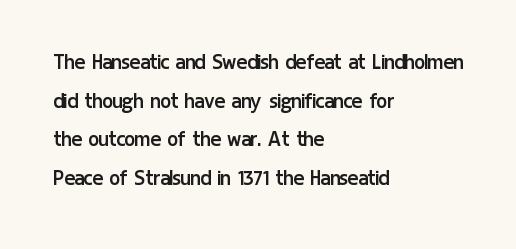
Q: Is the text bold? A: No.
Q: Is the text italic (slanted)? A: No, it is upright.
Q: Is the text underlined? A: No.
Q: How is the paragraph aligned? A: Left-aligned.
Q: Is the spacing between letters normal or unusually wide? A: Normal.
Q: Is the spacing between lines tight, normal or loose? A: Normal.
